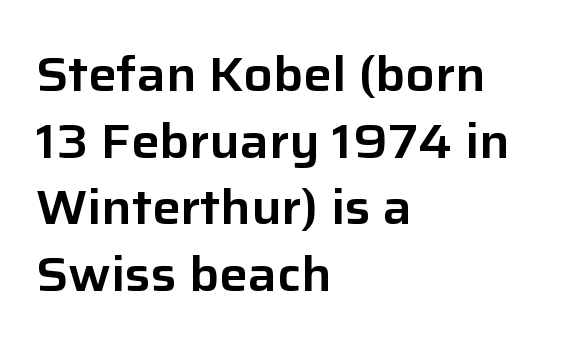
{"serif": "no", "italic": "no", "width": "normal", "stroke_contrast": "low", "x_height": "medium", "monospaced": "no", "underline": "no", "align": "left", "line_spacing": "normal", "line_spacing_ratio": 1.39, "letter_spacing": "normal", "letter_spacing_em": 0.0, "glyph_px": 48}
